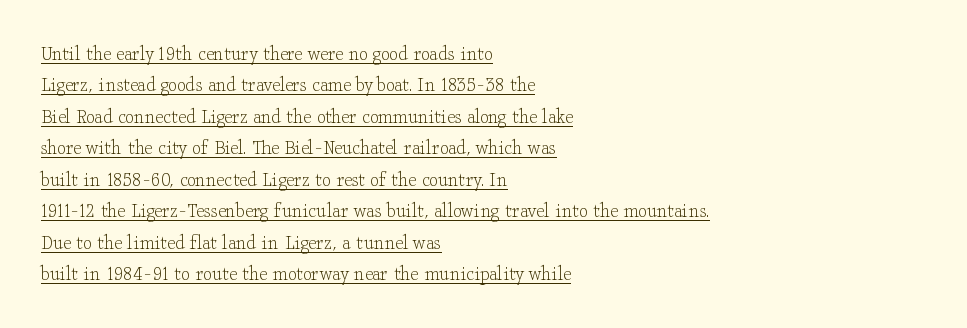
The weight would be labelled regular, book, light, or lighter still. Looks like someone drew a line under every word here. Line beginnings align vertically; line endings do not. This is roman type, the default non-slanted kind.
